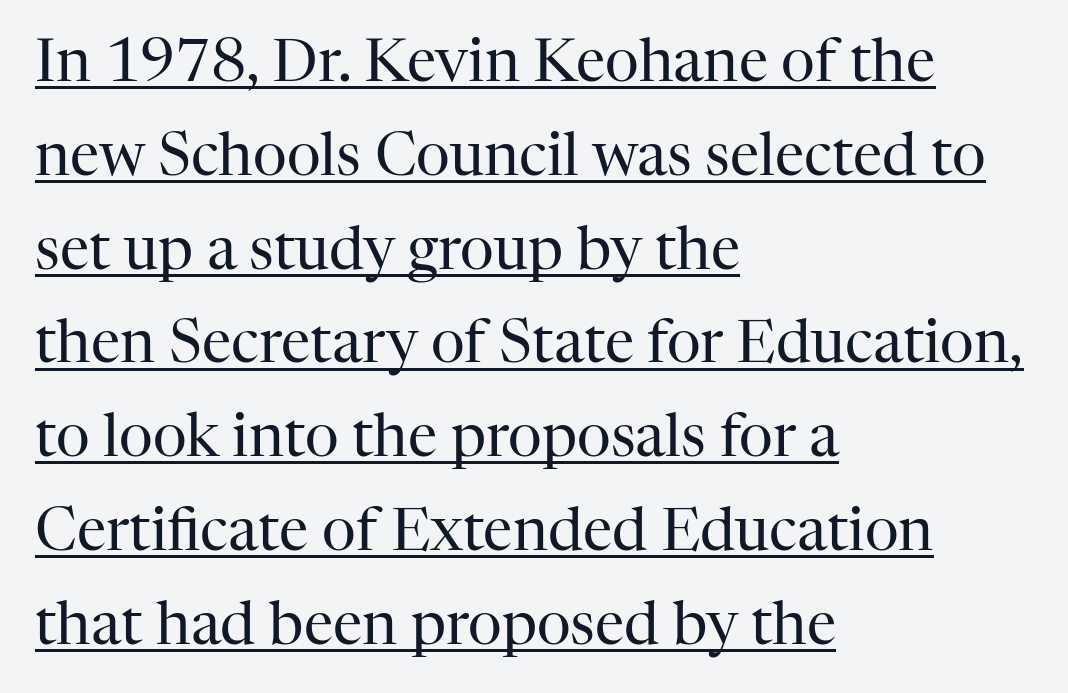
The image shows 59 px regular-weight serif type, upright; set left-aligned, normal line spacing (1.59x), normal letter spacing, underlined; high stroke contrast and a medium x-height.
